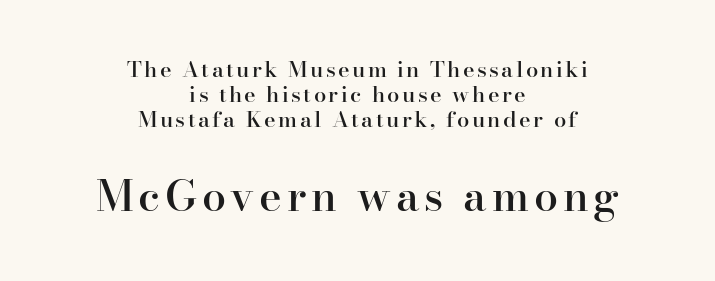
{"serif": "yes", "italic": "no", "bold": "semi", "weight": "semibold", "width": "normal", "stroke_contrast": "high", "x_height": "small", "monospaced": "no", "underline": "no", "align": "center", "line_spacing": "tight", "line_spacing_ratio": 1.14, "larger_block": "second", "size_ratio": 1.95, "glyph_px": 43}
